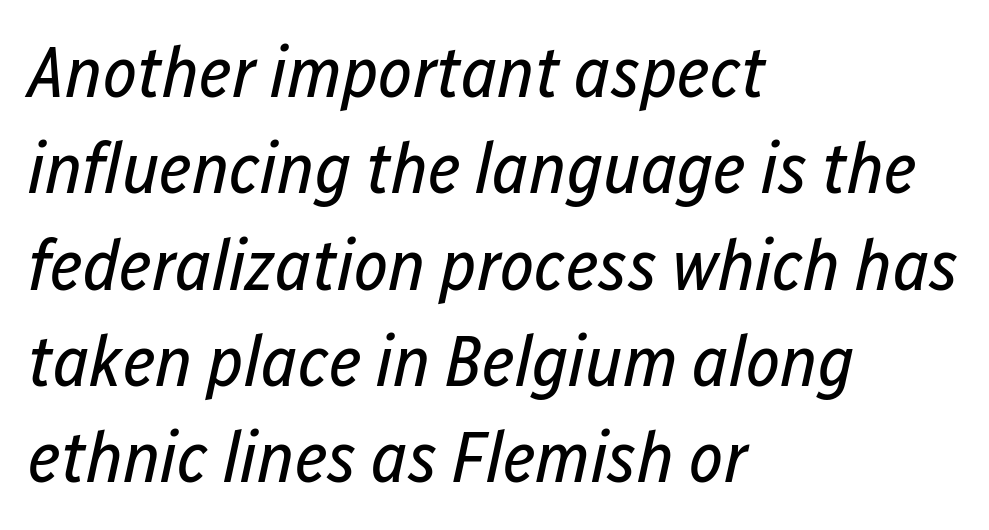
Spacing between characters is what you'd get straight out of the box. Tall strokes in this sample are angled rather than plumb. Type without underlining. The line-height multiplier appears to be the usual default.
